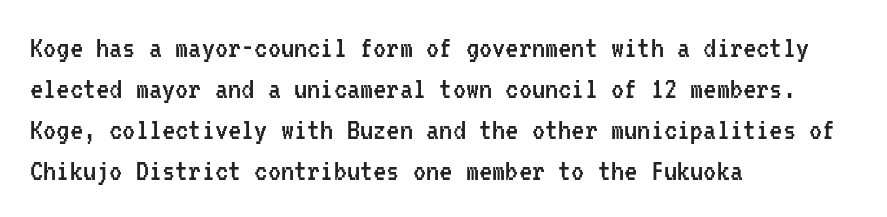
The image shows 33 px regular-weight, condensed sans-serif type, upright, monospaced; set left-aligned, line spacing 1.24x, normal letter spacing, not underlined; low stroke contrast and a medium x-height.
